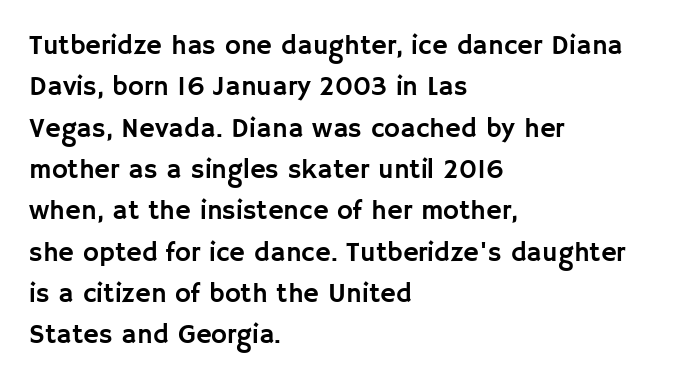
The image shows 27 px text type, upright; set left-aligned, normal line spacing (1.53x), normal letter spacing, not underlined.
